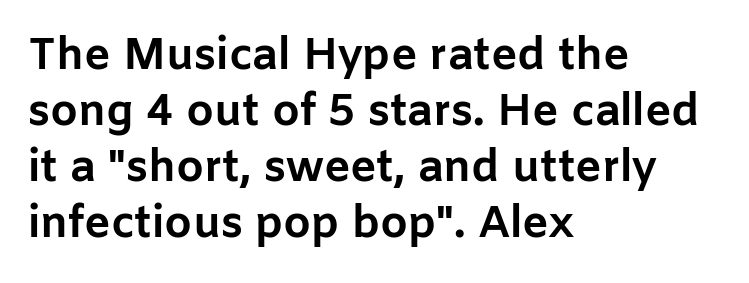
This rendering uses left alignment, leaving the right contour irregular. Normally led — the rows are evenly, conventionally spaced. Default kerning and tracking; the words read as compact shapes. The typography opts for an upright posture over an oblique one.
